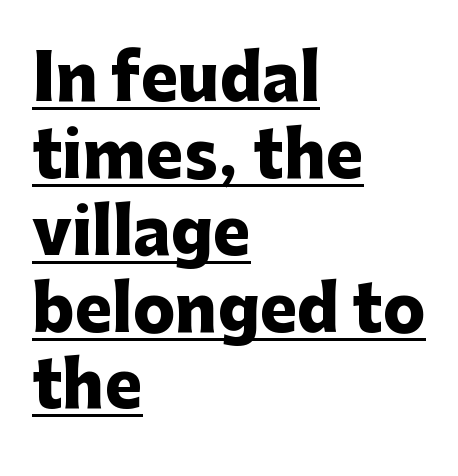
The rendered words wear a rule along their underside. Students, this is bold: see how much ink each stroke carries. You can tell from the bare stems that sans-serif type was used. Letter spacing: default.
